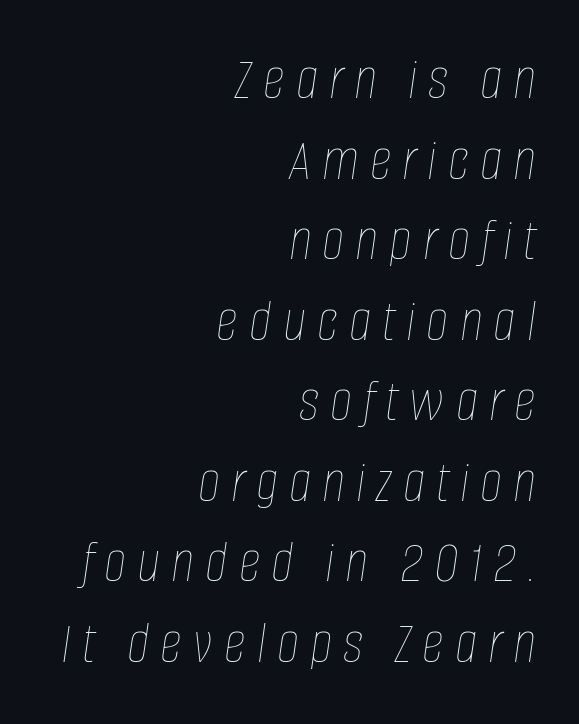
{"italic": "yes", "lean": "right", "slant_degrees": 8, "bold": "no", "weight": "thin", "width": "condensed", "stroke_contrast": "low", "x_height": "large", "monospaced": "no", "underline": "no", "align": "right", "line_spacing": "normal", "line_spacing_ratio": 1.32, "glyph_px": 61}
